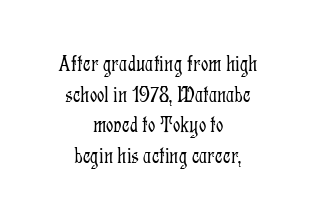
{"italic": "no", "bold": "no", "underline": "no", "align": "center", "line_spacing": "normal", "line_spacing_ratio": 1.33, "letter_spacing": "normal", "letter_spacing_em": 0.0, "glyph_px": 23}
